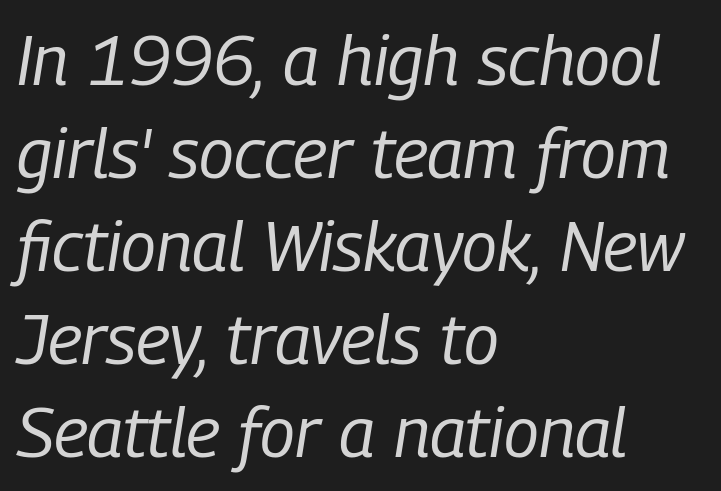
The image shows 70 px regular-weight, condensed type, italic (leaning right); set left-aligned, normal line spacing (1.33x), normal letter spacing, not underlined; low stroke contrast and a medium x-height.
